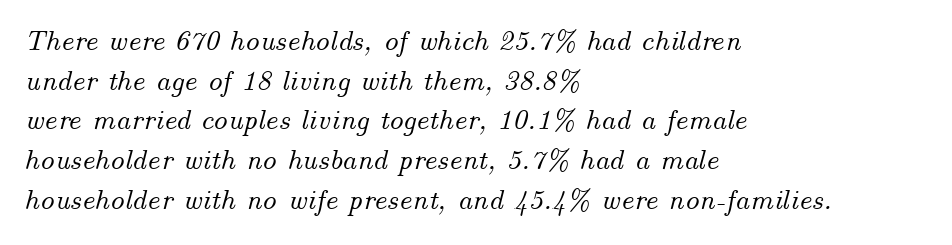
Unmarked baselines from the first word to the last. A normal amount of white space separates one row of letters from the next. Character widths vary here, with narrow letters taking less room than wide ones. The glyphs look as if they've been sheared to an angle. This rendering uses left alignment, leaving the right contour irregular.
